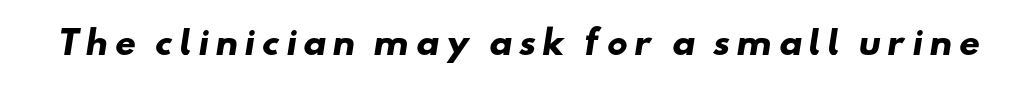
Q: Is the text bold? A: Yes.
Q: Is the typeface a serif or a sans-serif typeface? A: Sans-serif.
Q: Is the text underlined? A: No.
Q: Width (condensed, normal, or wide)? A: Wide.
Q: Stroke contrast? A: Low.
Q: x-height? A: Small.
Q: Monospaced? A: No.
